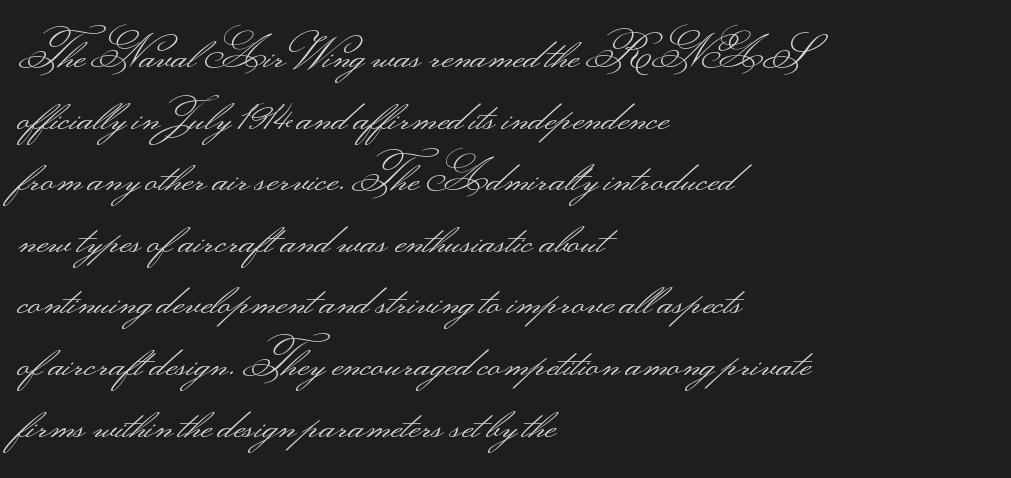
Q: Is the text bold? A: No.
Q: Is the text italic (slanted)? A: Yes.
Q: Is the typeface a serif or a sans-serif typeface? A: Sans-serif.
Q: Is the text underlined? A: No.
Q: How is the paragraph aligned? A: Left-aligned.
Q: Is the spacing between letters normal or unusually wide? A: Normal.
Q: Is the spacing between lines tight, normal or loose? A: Normal.
Q: Width (condensed, normal, or wide)? A: Wide.
Q: Stroke contrast? A: Medium.
Q: Monospaced? A: No.
